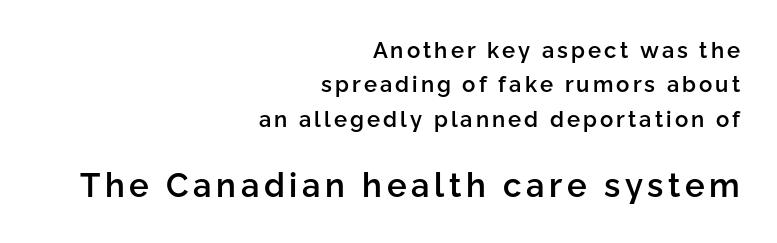
{"serif": "no", "italic": "no", "bold": "semi", "weight": "semibold", "width": "normal", "stroke_contrast": "low", "x_height": "medium", "monospaced": "no", "underline": "no", "align": "right", "line_spacing": "normal", "line_spacing_ratio": 1.56, "larger_block": "second", "size_ratio": 1.5, "glyph_px": 33}
